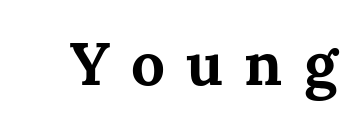
The image shows 60 px bold serif type, upright; set unusually wide letter spacing (+0.35 em), not underlined; medium stroke contrast and a medium x-height.
